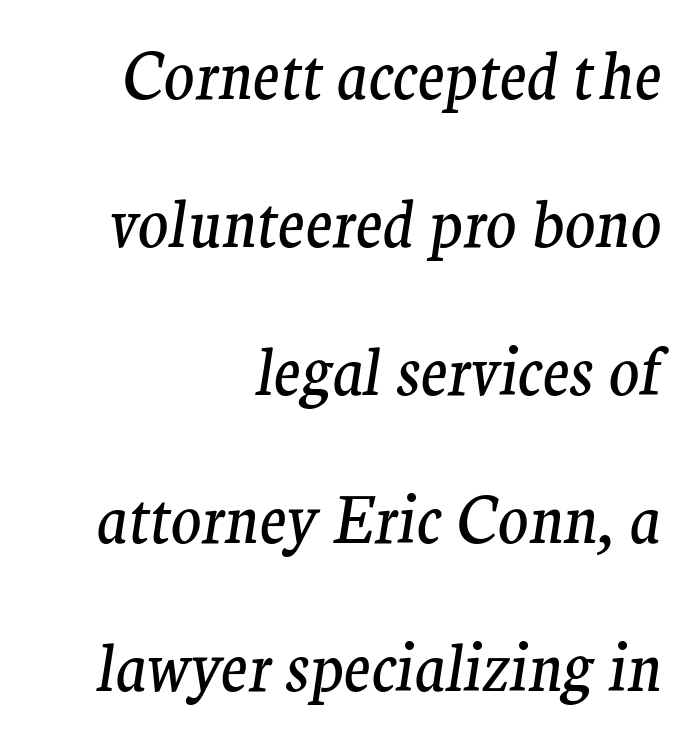
The image shows 63 px regular-weight serif type, italic (leaning right); set right-aligned, loose line spacing (2.35x), normal letter spacing, not underlined; medium stroke contrast and a medium x-height.
